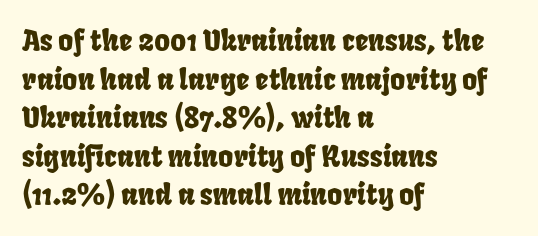
The image shows 29 px condensed type; set left-aligned, normal line spacing (1.33x), normal letter spacing, not underlined; low stroke contrast and a large x-height.
